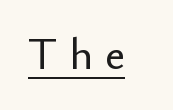
{"serif": "no", "italic": "no", "width": "normal", "stroke_contrast": "low", "x_height": "small", "monospaced": "no", "underline": "yes", "letter_spacing": "wide", "letter_spacing_em": 0.27, "glyph_px": 44}
